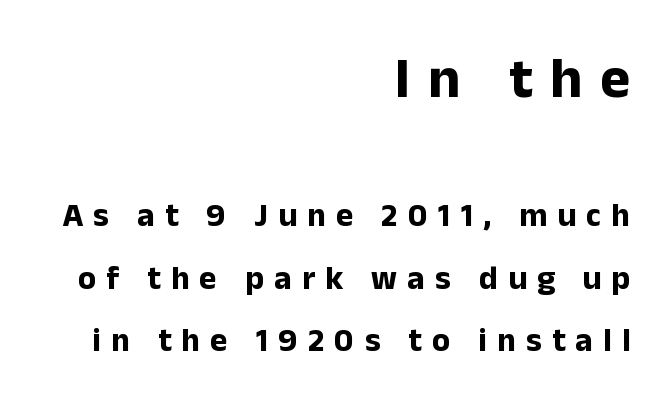
The image shows 57 px bold sans-serif type, upright; set right-aligned, line spacing 1.89x, unusually wide letter spacing (+0.31 em), not underlined; the first (top) block is 1.73x larger; low stroke contrast and a medium x-height.
